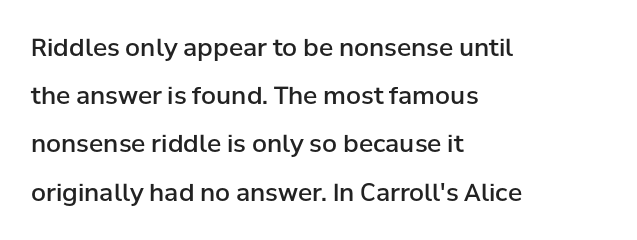
{"italic": "no", "bold": "semi", "underline": "no", "align": "left", "line_spacing": "loose", "line_spacing_ratio": 2.01, "letter_spacing": "normal", "letter_spacing_em": 0.0, "glyph_px": 24}
